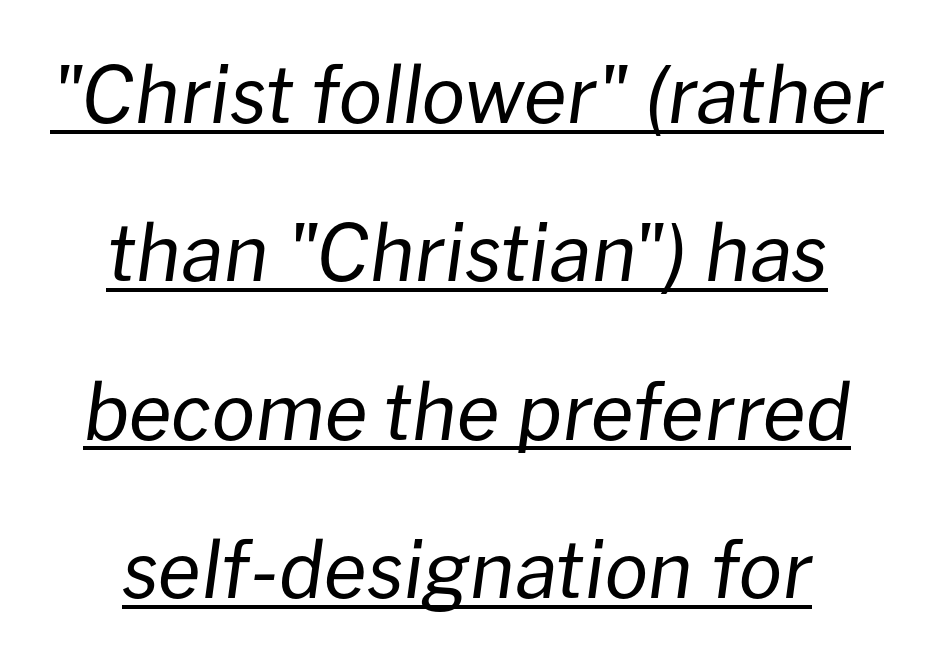
Compared with undecorated copy, this sample adds a rule below the words. When letters slant like this, we call the style italic. Characters follow at the spacing the type designer built in. The letters advance in unequal steps, a hallmark of proportional type. A quiet, ordinary-to-light weight characterises the typeface.
